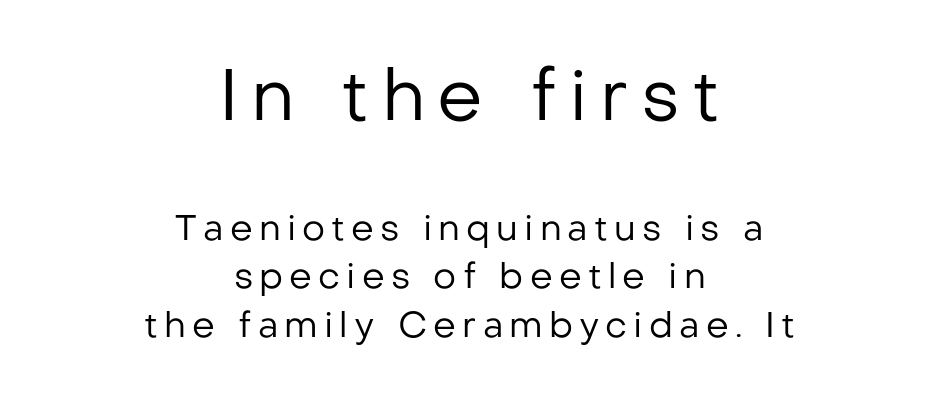
Do the characters align in a grid? No, the font is proportional. To sum up the face: it is a sans, with no serifs. Nobody drew a line under any word here. The whitespace from short lines is split evenly between both sides.
